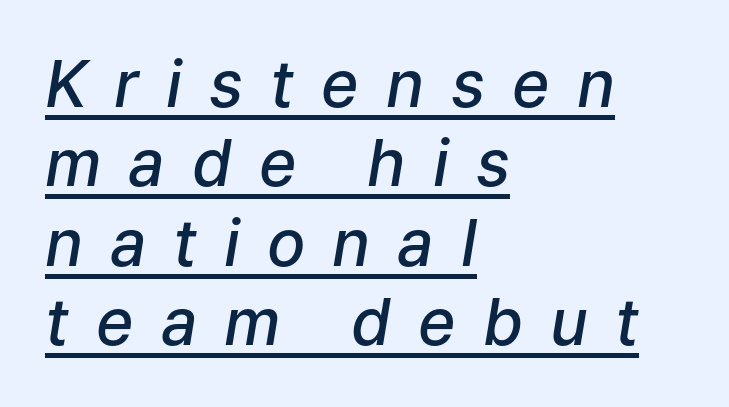
The image shows 64 px semibold type, italic (leaning right); set left-aligned, line spacing 1.24x, unusually wide letter spacing (+0.42 em), underlined; low stroke contrast and a medium x-height.
